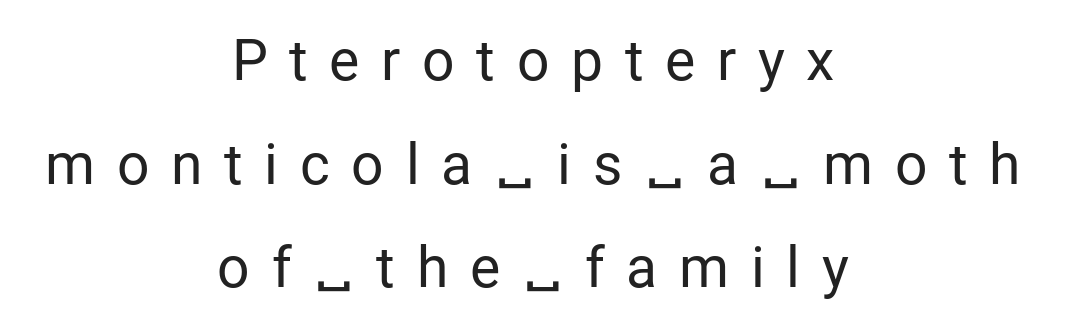
Q: Is the text bold? A: No.
Q: Is the text italic (slanted)? A: No, it is upright.
Q: Is the typeface a serif or a sans-serif typeface? A: Sans-serif.
Q: Is the text underlined? A: No.
Q: How is the paragraph aligned? A: Centered.
Q: Is the spacing between letters normal or unusually wide? A: Unusually wide.
Q: Width (condensed, normal, or wide)? A: Normal.
Q: Stroke contrast? A: Low.
Q: x-height? A: Medium.
Q: Monospaced? A: No.
